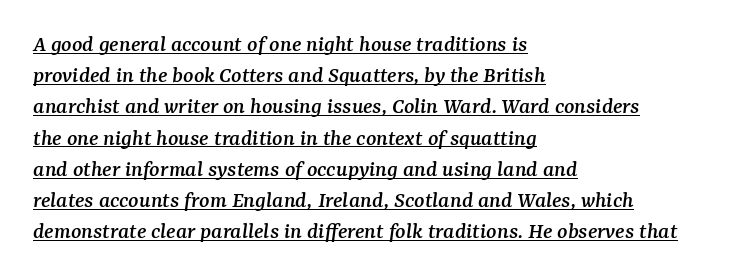
Q: Is the text italic (slanted)? A: Yes, it leans right by about 7 degrees.
Q: Is the text underlined? A: Yes.
Q: How is the paragraph aligned? A: Left-aligned.
Q: Is the spacing between letters normal or unusually wide? A: Normal.
Q: Is the spacing between lines tight, normal or loose? A: Normal.
